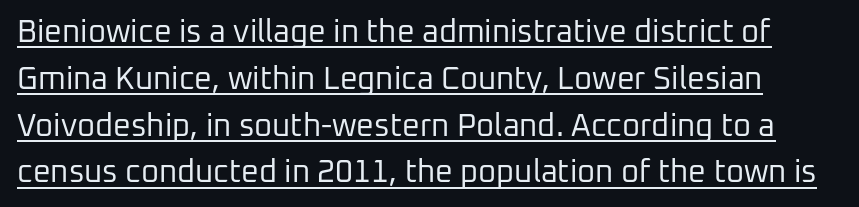
Q: Is the text bold? A: No.
Q: Is the text italic (slanted)? A: No, it is upright.
Q: Is the typeface a serif or a sans-serif typeface? A: Sans-serif.
Q: Is the text underlined? A: Yes.
Q: Is the spacing between letters normal or unusually wide? A: Normal.
Q: Is the spacing between lines tight, normal or loose? A: Normal.
Q: Width (condensed, normal, or wide)? A: Normal.
Q: Stroke contrast? A: Low.
Q: x-height? A: Medium.
Q: Monospaced? A: No.
